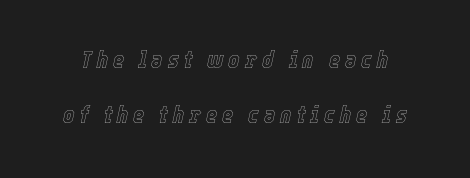
{"italic": "yes", "lean": "right", "slant_degrees": 12, "underline": "no", "line_spacing": "loose", "line_spacing_ratio": 2.28, "letter_spacing": "wide", "letter_spacing_em": 0.21, "glyph_px": 24}
